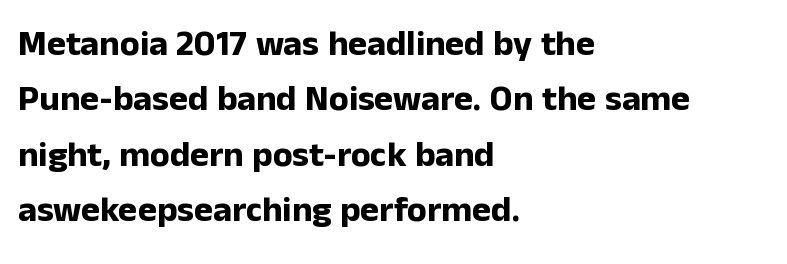
{"serif": "no", "italic": "no", "bold": "yes", "weight": "bold", "width": "normal", "stroke_contrast": "low", "x_height": "medium", "monospaced": "no", "underline": "no", "align": "left", "line_spacing": "normal", "line_spacing_ratio": 1.54, "letter_spacing": "normal", "letter_spacing_em": 0.0, "glyph_px": 36}
